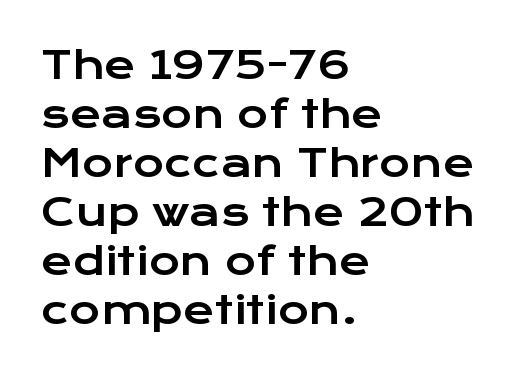
{"serif": "no", "italic": "no", "width": "wide", "stroke_contrast": "low", "x_height": "medium", "monospaced": "no", "underline": "no", "align": "left", "line_spacing": "normal", "line_spacing_ratio": 1.29, "letter_spacing": "normal", "letter_spacing_em": 0.0, "glyph_px": 38}
